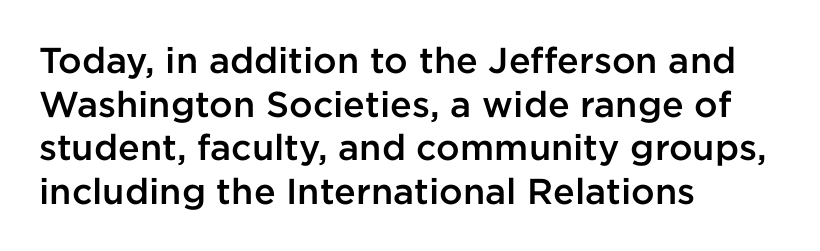
{"serif": "no", "italic": "no", "bold": "semi", "weight": "semibold", "width": "normal", "stroke_contrast": "low", "x_height": "medium", "monospaced": "no", "underline": "no", "align": "left", "line_spacing_ratio": 1.21, "letter_spacing": "normal", "letter_spacing_em": 0.0, "glyph_px": 36}
